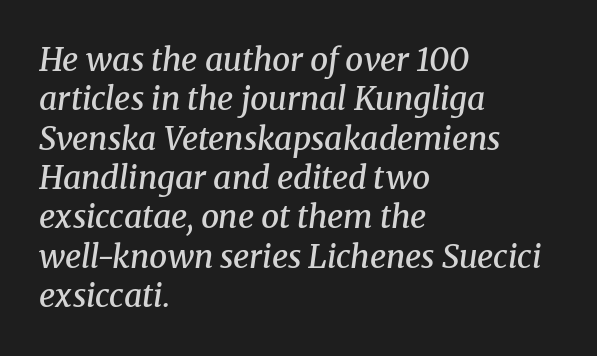
Moderately thickened strokes mark this as semibold type. Descender tails drop into unmarked territory. Classification — serif. The typography opts for an oblique posture over an upright one.
